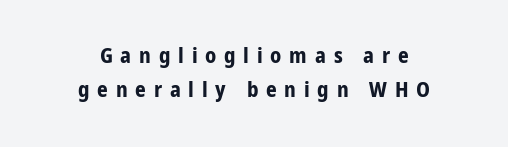
The font's upright variant was chosen for this text. The passage is arranged like a title page — every line centered. Thick stems and heavy bowls — unmistakably bold. Line spacing here is normal. The type is letterspaced generously, with wide tracking.
